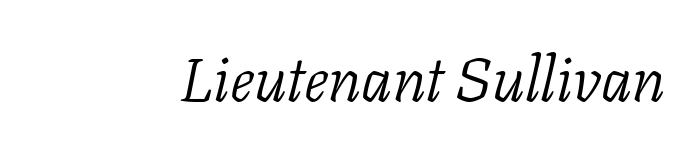
The image shows 62 px light serif type, italic (leaning right); set normal letter spacing, not underlined; low stroke contrast and a medium x-height.
